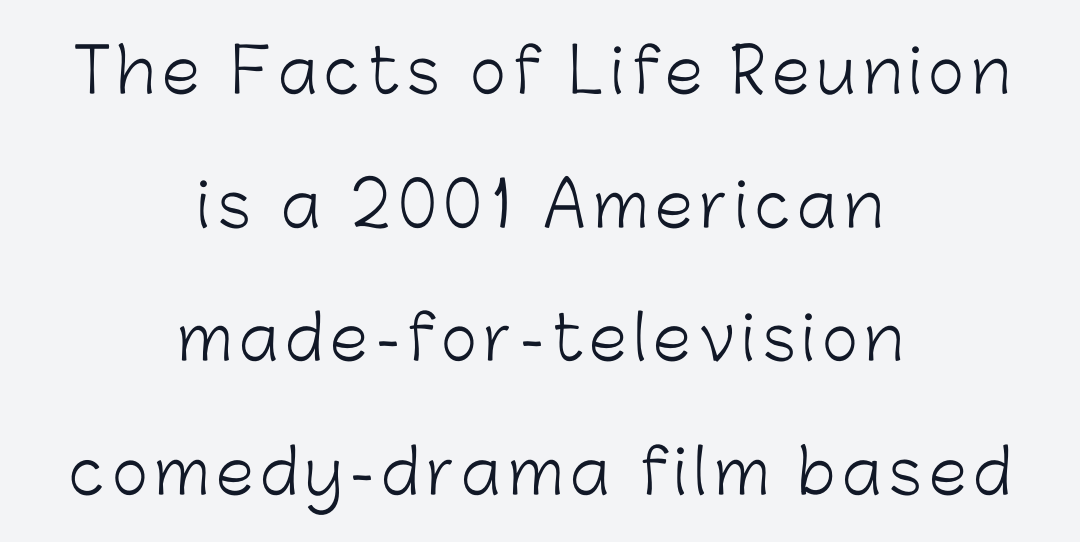
{"serif": "no", "italic": "no", "bold": "no", "weight": "light", "width": "normal", "stroke_contrast": "low", "x_height": "medium", "monospaced": "no", "underline": "no", "align": "center", "line_spacing": "loose", "line_spacing_ratio": 2.19, "glyph_px": 61}
